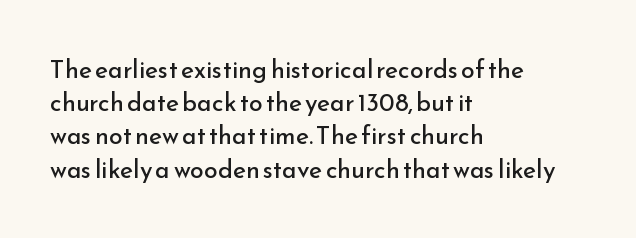
The image shows 25 px text type, upright; set left-aligned, normal line spacing (1.33x), normal letter spacing, not underlined.
